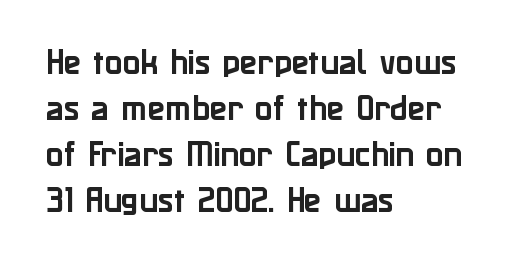
The image shows 29 px sans-serif type, upright; set left-aligned, normal line spacing (1.59x), normal letter spacing, not underlined; low stroke contrast and a medium x-height.
